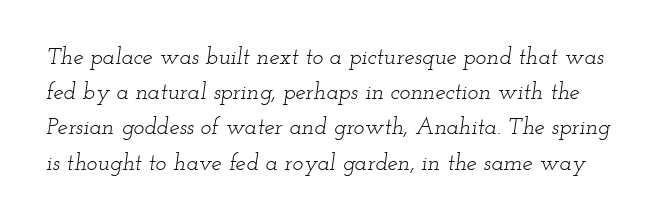
The letters are slanted; this is an italic face. Leading matches the norm, producing a regular column. The horizontal fit of the characters is conventional and even. Plain, unruled lines of type. The weight would be labelled regular, book, light, or lighter still.
